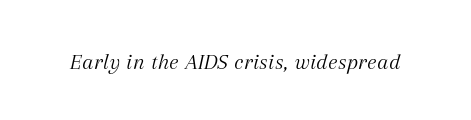
Q: Is the text bold? A: No.
Q: Is the text italic (slanted)? A: Yes, it leans right by about 12 degrees.
Q: Is the text underlined? A: No.
Q: Is the spacing between letters normal or unusually wide? A: Normal.
